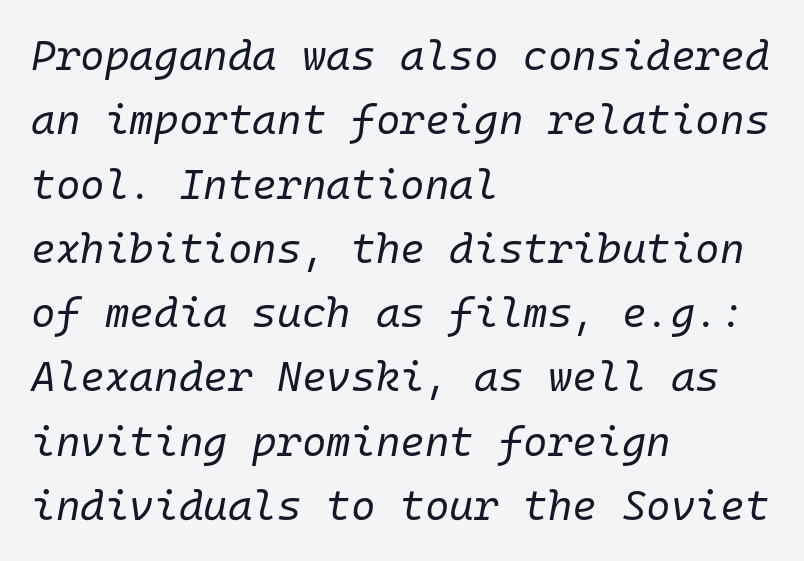
The passage shown is typed in a monospace face where columns stay perfectly aligned. The passage shown is not underscored anywhere. Each word holds together tightly as a unit, with standard inter-letter gaps. Is the type slanted? Yes — the strokes lean at a clear angle.
